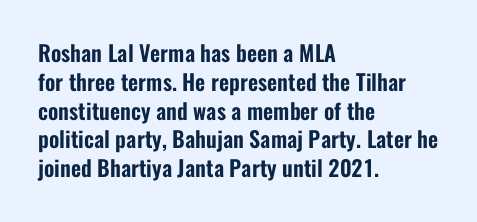
The image shows 22 px text type, upright; set left-aligned, normal line spacing (1.31x), normal letter spacing, not underlined.
